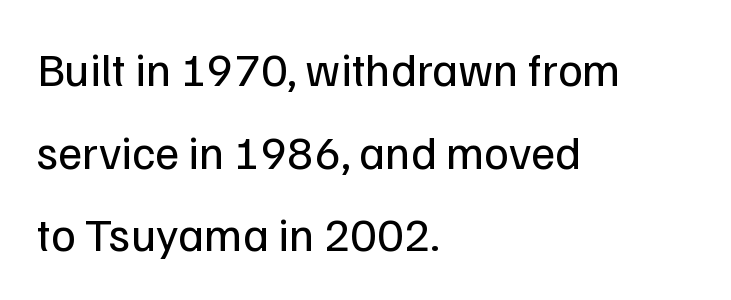
{"serif": "no", "italic": "no", "bold": "no", "weight": "regular", "width": "normal", "stroke_contrast": "low", "x_height": "medium", "monospaced": "no", "underline": "no", "align": "left", "line_spacing_ratio": 1.76, "letter_spacing": "normal", "letter_spacing_em": 0.0, "glyph_px": 47}
